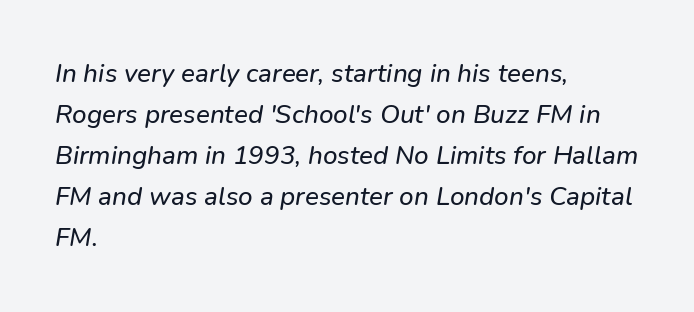
The image shows 26 px text type; set left-aligned, normal line spacing (1.58x), normal letter spacing, not underlined.
